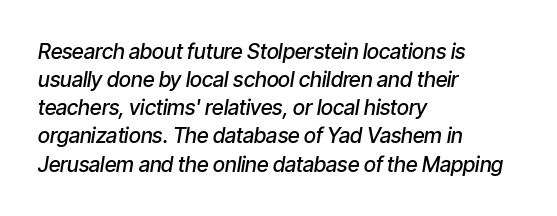
{"italic": "yes", "lean": "right", "slant_degrees": 9, "bold": "semi", "underline": "no", "align": "left", "line_spacing": "normal", "line_spacing_ratio": 1.34, "letter_spacing": "normal", "letter_spacing_em": 0.0, "glyph_px": 21}
